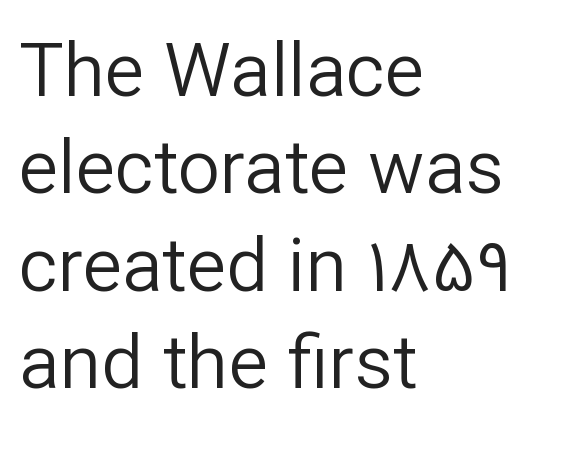
{"serif": "no", "italic": "no", "bold": "no", "weight": "regular", "width": "normal", "stroke_contrast": "low", "x_height": "medium", "monospaced": "no", "underline": "no", "align": "left", "line_spacing": "normal", "line_spacing_ratio": 1.3, "letter_spacing": "normal", "letter_spacing_em": 0.0, "glyph_px": 75}
